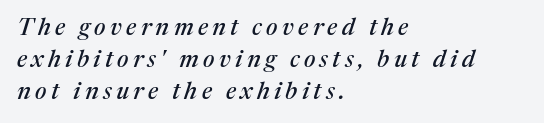
Q: Is the text italic (slanted)? A: Yes, it leans right by about 17 degrees.
Q: Is the text underlined? A: No.
Q: How is the paragraph aligned? A: Left-aligned.
Q: Is the spacing between lines tight, normal or loose? A: Normal.
